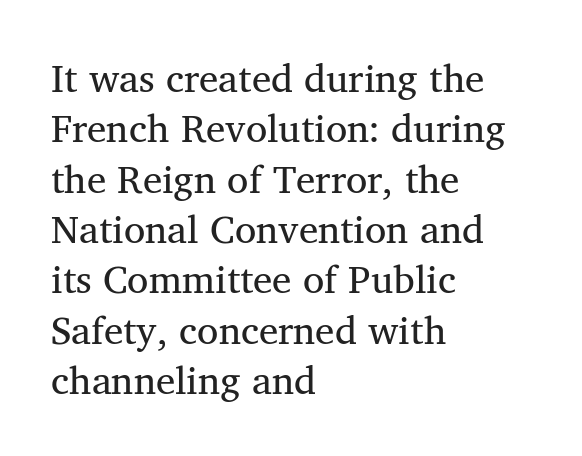
The image shows 39 px regular-weight serif type; set left-aligned, normal line spacing (1.29x), normal letter spacing, not underlined; medium stroke contrast and a medium x-height.
